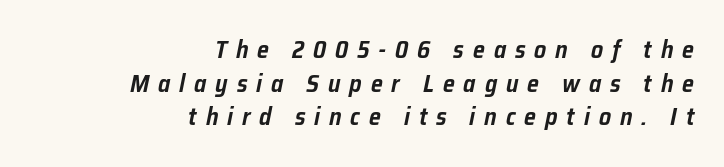
The tracking reads as deliberately expanded to a designer's eye. The rendering anchors every line to the right-hand side. Posture: slanted. The rows are spaced the way most documents space them. Quick note: underline off.
